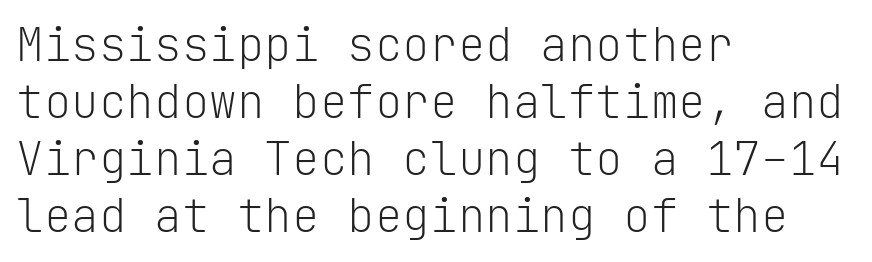
Q: Is the text bold? A: No.
Q: Is the text italic (slanted)? A: No, it is upright.
Q: Is the typeface a serif or a sans-serif typeface? A: Sans-serif.
Q: Is the text underlined? A: No.
Q: How is the paragraph aligned? A: Left-aligned.
Q: Is the spacing between letters normal or unusually wide? A: Normal.
Q: Width (condensed, normal, or wide)? A: Normal.
Q: Stroke contrast? A: Low.
Q: x-height? A: Medium.
Q: Monospaced? A: Yes.
